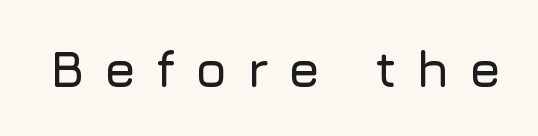
Q: Is the text italic (slanted)? A: No, it is upright.
Q: Is the typeface a serif or a sans-serif typeface? A: Sans-serif.
Q: Is the text underlined? A: No.
Q: Is the spacing between letters normal or unusually wide? A: Unusually wide.
Q: Width (condensed, normal, or wide)? A: Normal.
Q: Stroke contrast? A: Low.
Q: x-height? A: Medium.
Q: Monospaced? A: No.
